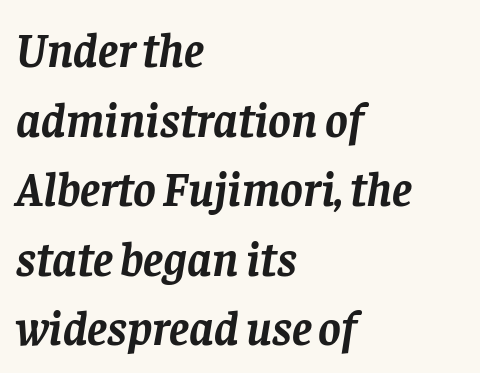
{"serif": "yes", "italic": "yes", "lean": "right", "slant_degrees": 8, "bold": "yes", "weight": "semibold", "width": "normal", "stroke_contrast": "low", "x_height": "large", "monospaced": "no", "underline": "no", "align": "left", "line_spacing": "normal", "line_spacing_ratio": 1.45, "letter_spacing": "normal", "letter_spacing_em": 0.0, "glyph_px": 48}
